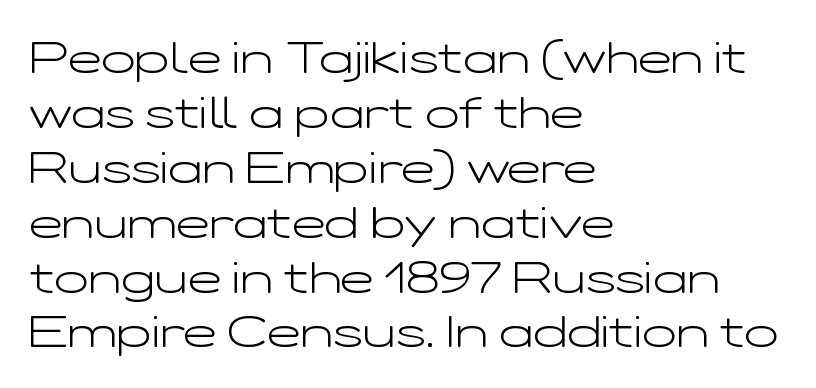
{"serif": "no", "italic": "no", "bold": "no", "weight": "light", "width": "wide", "stroke_contrast": "low", "x_height": "medium", "monospaced": "no", "underline": "no", "align": "left", "line_spacing_ratio": 1.22, "letter_spacing": "normal", "letter_spacing_em": 0.0, "glyph_px": 45}
